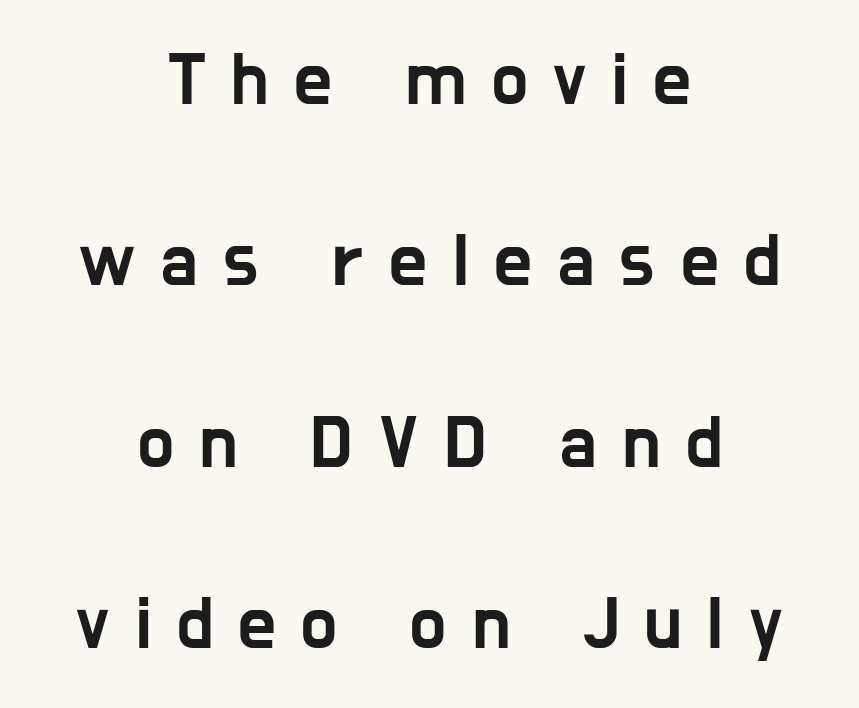
The image shows 75 px condensed sans-serif type, upright; set centered, loose line spacing (2.42x), unusually wide letter spacing (+0.34 em), not underlined; low stroke contrast and a medium x-height.
